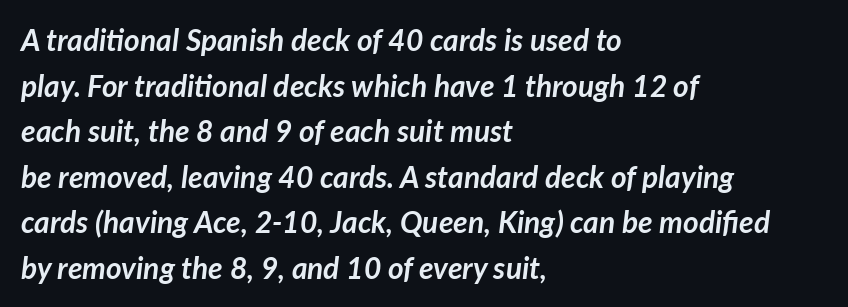
The image shows 30 px semibold type, italic (leaning right); set left-aligned, normal line spacing (1.52x), normal letter spacing, not underlined; low stroke contrast and a medium x-height.
